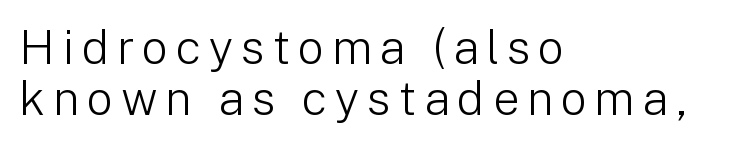
Stems and bowls with no extra thickness — not bold. A bare baseline throughout the passage. Character widths vary here, with narrow letters taking less room than wide ones. Casual observation: everything's shoved over to the left. The characters display no serif detailing; their extremities are plain.
